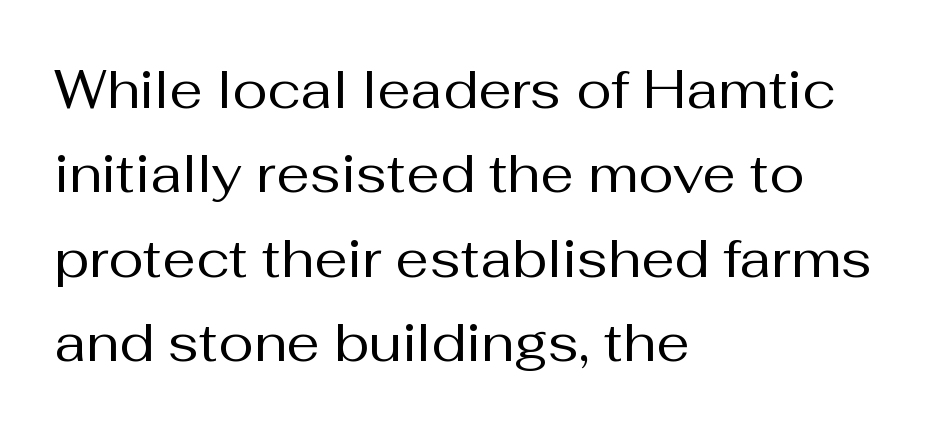
{"serif": "no", "italic": "no", "bold": "no", "weight": "regular", "width": "normal", "stroke_contrast": "medium", "x_height": "medium", "monospaced": "no", "underline": "no", "align": "left", "line_spacing": "normal", "line_spacing_ratio": 1.59, "letter_spacing": "normal", "letter_spacing_em": 0.0, "glyph_px": 53}
